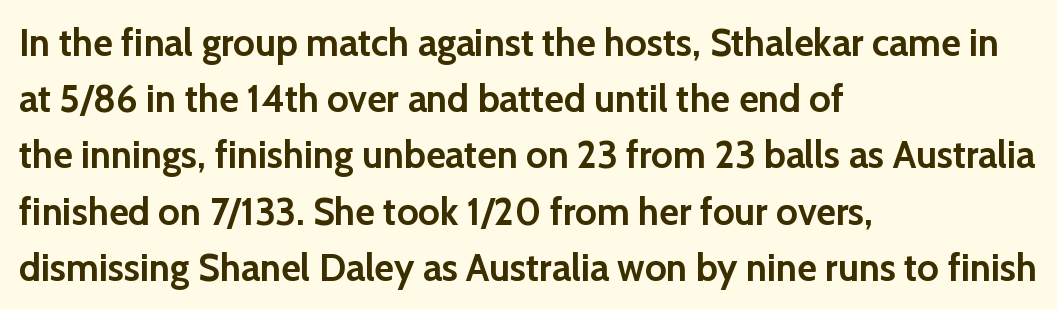
{"serif": "no", "italic": "no", "bold": "yes", "weight": "semibold", "width": "normal", "stroke_contrast": "low", "x_height": "medium", "monospaced": "no", "underline": "no", "align": "left", "line_spacing": "normal", "line_spacing_ratio": 1.48, "letter_spacing": "normal", "letter_spacing_em": 0.0, "glyph_px": 38}
